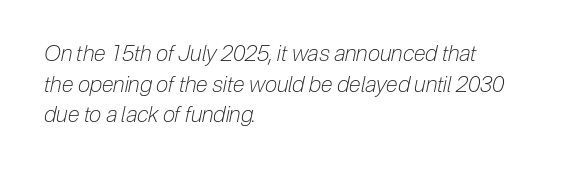
Q: Is the text bold? A: No.
Q: Is the text italic (slanted)? A: Yes, it leans right by about 12 degrees.
Q: Is the text underlined? A: No.
Q: How is the paragraph aligned? A: Left-aligned.
Q: Is the spacing between letters normal or unusually wide? A: Normal.
Q: Is the spacing between lines tight, normal or loose? A: Normal.
